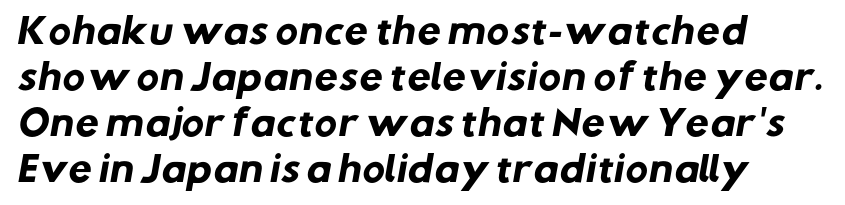
Q: Is the text bold? A: Yes.
Q: Is the typeface a serif or a sans-serif typeface? A: Sans-serif.
Q: Is the text underlined? A: No.
Q: How is the paragraph aligned? A: Left-aligned.
Q: Is the spacing between letters normal or unusually wide? A: Normal.
Q: Is the spacing between lines tight, normal or loose? A: Normal.
Q: Width (condensed, normal, or wide)? A: Normal.
Q: Stroke contrast? A: Low.
Q: x-height? A: Medium.
Q: Monospaced? A: No.
